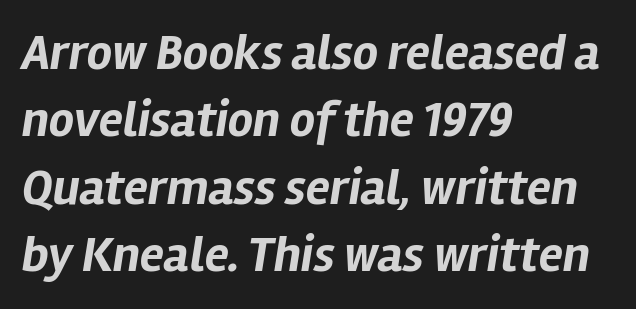
Q: Is the text bold? A: Yes.
Q: Is the text italic (slanted)? A: Yes, it leans right by about 12 degrees.
Q: Is the text underlined? A: No.
Q: How is the paragraph aligned? A: Left-aligned.
Q: Is the spacing between letters normal or unusually wide? A: Normal.
Q: Is the spacing between lines tight, normal or loose? A: Normal.
Q: Width (condensed, normal, or wide)? A: Normal.
Q: Stroke contrast? A: Low.
Q: x-height? A: Medium.
Q: Monospaced? A: No.
